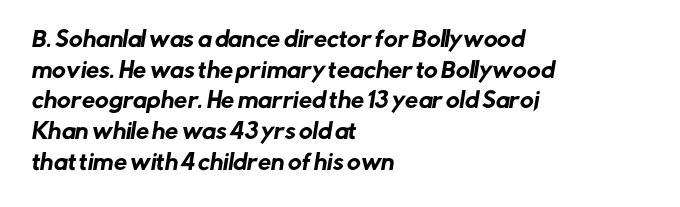
The image shows 21 px text type; set left-aligned, normal line spacing (1.46x), normal letter spacing, not underlined.
